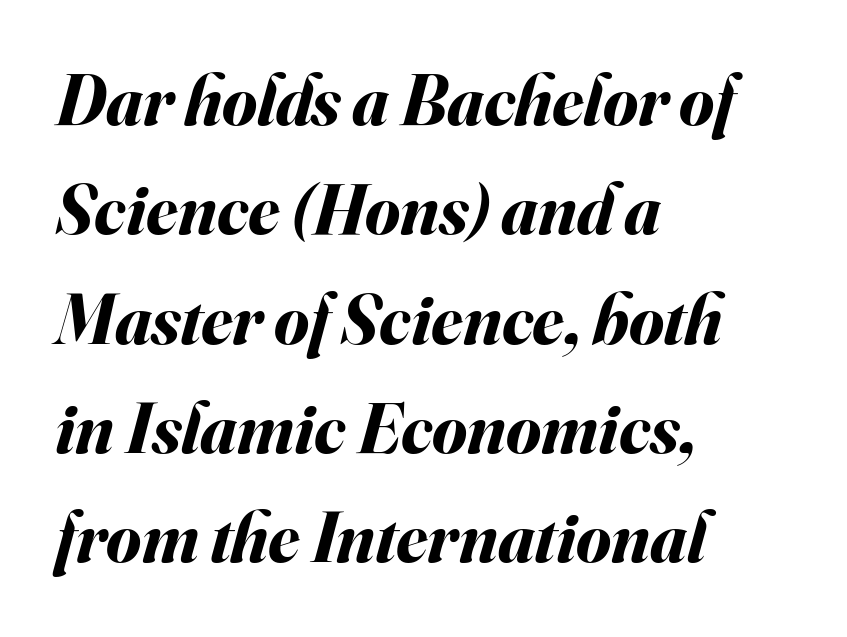
Posture: slanted. What weight is shown? A full bold with thick strokes. The baseline area is clear. Every row of glyphs begins at an identical x-position on the left. Is this a fixed-width face? No — the glyphs have proportional, varying widths. The block of text has a typical density, with ordinary space between rows.
